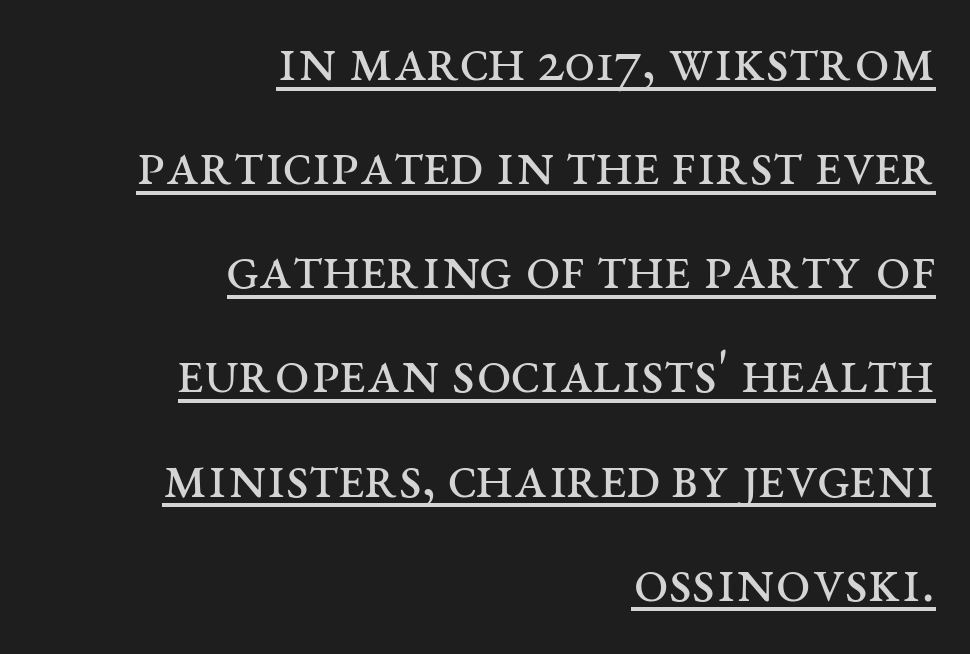
Q: Is the text bold? A: No.
Q: Is the text italic (slanted)? A: No, it is upright.
Q: Is the typeface a serif or a sans-serif typeface? A: Serif.
Q: Is the text underlined? A: Yes.
Q: How is the paragraph aligned? A: Right-aligned.
Q: Is the spacing between letters normal or unusually wide? A: Normal.
Q: Is the spacing between lines tight, normal or loose? A: Normal.
Q: Width (condensed, normal, or wide)? A: Wide.
Q: Stroke contrast? A: Medium.
Q: x-height? A: Large.
Q: Monospaced? A: No.
